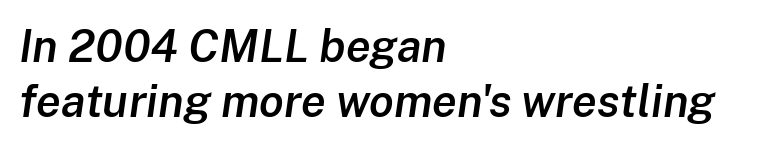
The image shows 45 px semibold type, italic (leaning right); set left-aligned, line spacing 1.23x, normal letter spacing, not underlined; low stroke contrast and a medium x-height.
